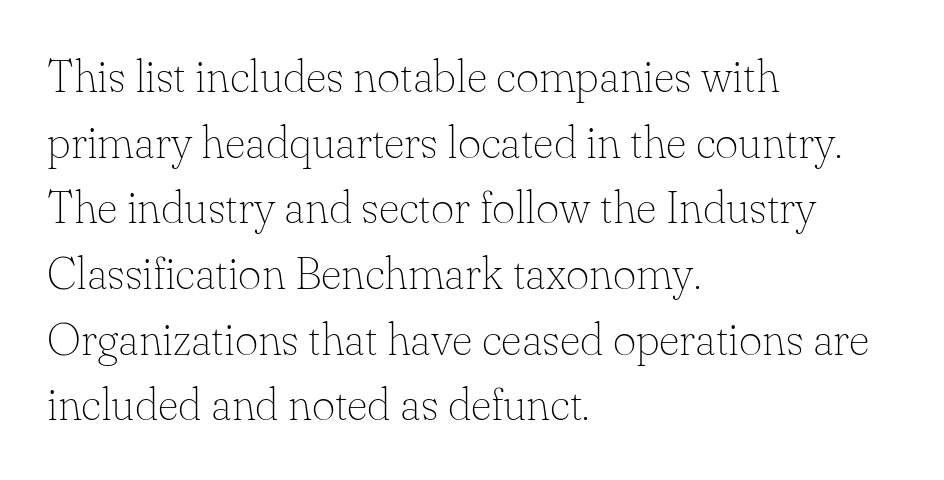
{"serif": "yes", "italic": "no", "bold": "no", "weight": "thin", "width": "normal", "stroke_contrast": "low", "x_height": "small", "monospaced": "no", "underline": "no", "align": "left", "line_spacing": "normal", "line_spacing_ratio": 1.46, "letter_spacing": "normal", "letter_spacing_em": 0.0, "glyph_px": 45}
